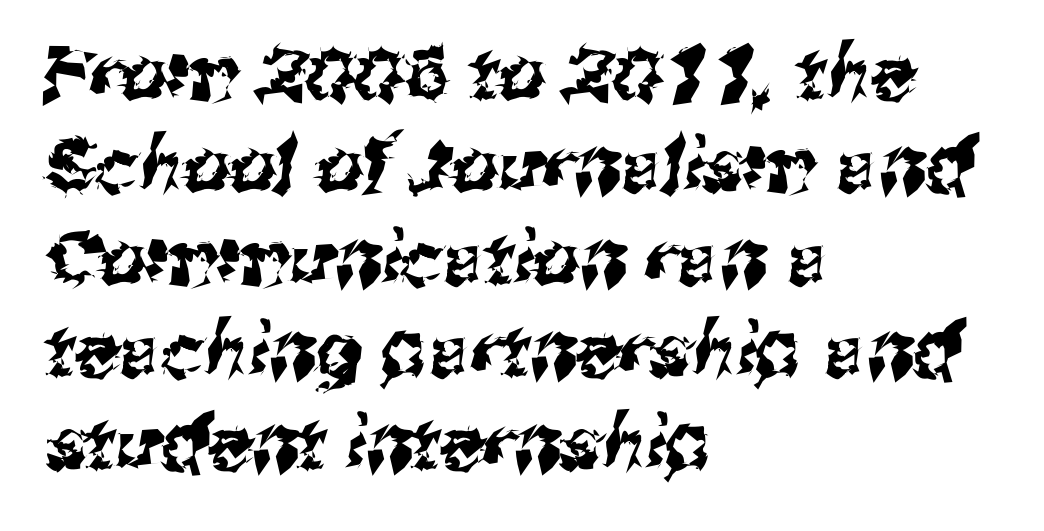
{"serif": "no", "width": "normal", "stroke_contrast": "medium", "x_height": "medium", "monospaced": "no", "underline": "no", "align": "left", "line_spacing": "normal", "line_spacing_ratio": 1.25, "letter_spacing": "normal", "letter_spacing_em": 0.0, "glyph_px": 74}
